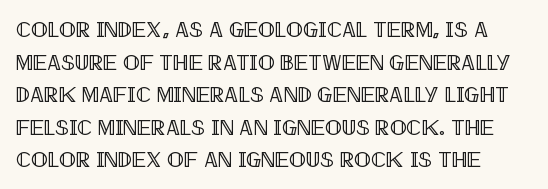
Q: Is the text italic (slanted)? A: No, it is upright.
Q: Is the text underlined? A: No.
Q: Is the spacing between letters normal or unusually wide? A: Normal.
Q: Is the spacing between lines tight, normal or loose? A: Normal.
